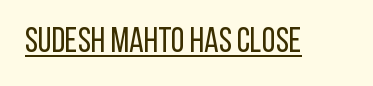
The image shows 35 px regular-weight, condensed sans-serif type, upright; set normal letter spacing, underlined; low stroke contrast and a large x-height.
